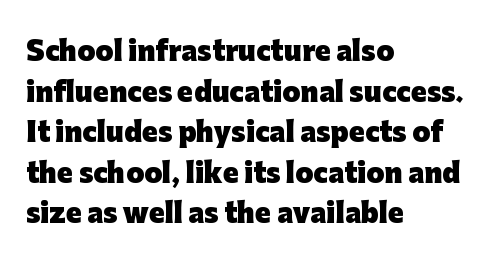
Q: Is the text bold? A: Yes.
Q: Is the text italic (slanted)? A: No, it is upright.
Q: Is the text underlined? A: No.
Q: How is the paragraph aligned? A: Left-aligned.
Q: Is the spacing between letters normal or unusually wide? A: Normal.
Q: Is the spacing between lines tight, normal or loose? A: Normal.
